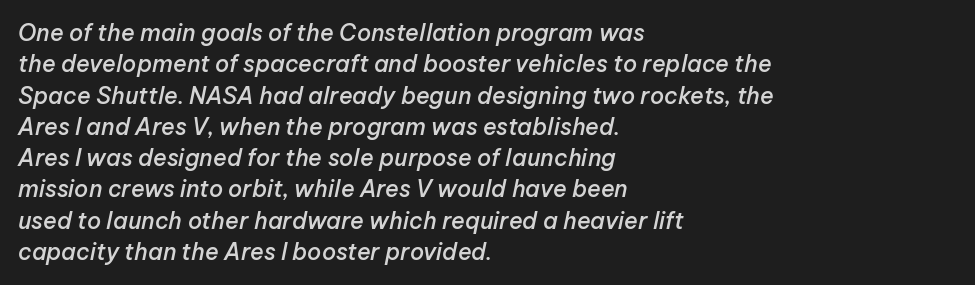
The image shows 23 px text type, italic (leaning right); set left-aligned, normal line spacing (1.36x), normal letter spacing, not underlined.
